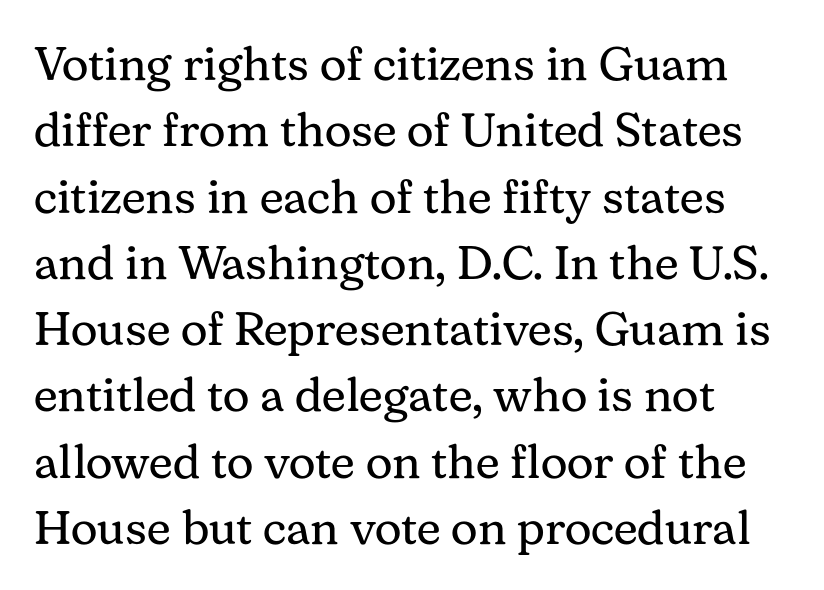
Q: Is the text bold? A: No.
Q: Is the text italic (slanted)? A: No, it is upright.
Q: Is the typeface a serif or a sans-serif typeface? A: Serif.
Q: Is the text underlined? A: No.
Q: Is the spacing between letters normal or unusually wide? A: Normal.
Q: Is the spacing between lines tight, normal or loose? A: Normal.
Q: Width (condensed, normal, or wide)? A: Normal.
Q: Stroke contrast? A: Medium.
Q: x-height? A: Medium.
Q: Monospaced? A: No.
